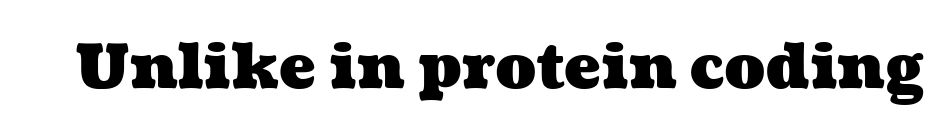
Q: Is the text bold? A: Yes.
Q: Is the text underlined? A: No.
Q: Is the spacing between letters normal or unusually wide? A: Normal.
Q: Width (condensed, normal, or wide)? A: Wide.
Q: Stroke contrast? A: Medium.
Q: x-height? A: Medium.
Q: Monospaced? A: No.
